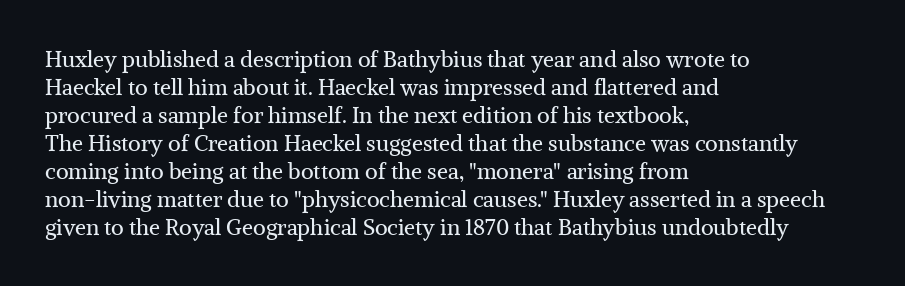
Q: Is the text bold? A: No.
Q: Is the text italic (slanted)? A: No, it is upright.
Q: Is the text underlined? A: No.
Q: How is the paragraph aligned? A: Left-aligned.
Q: Is the spacing between letters normal or unusually wide? A: Normal.
Q: Is the spacing between lines tight, normal or loose? A: Normal.
